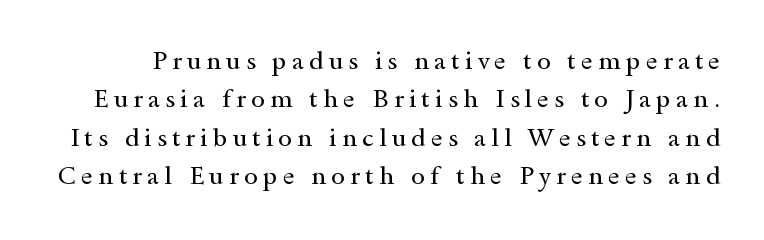
{"italic": "no", "bold": "no", "underline": "no", "line_spacing": "normal", "line_spacing_ratio": 1.54, "letter_spacing": "wide", "letter_spacing_em": 0.21, "glyph_px": 25}
